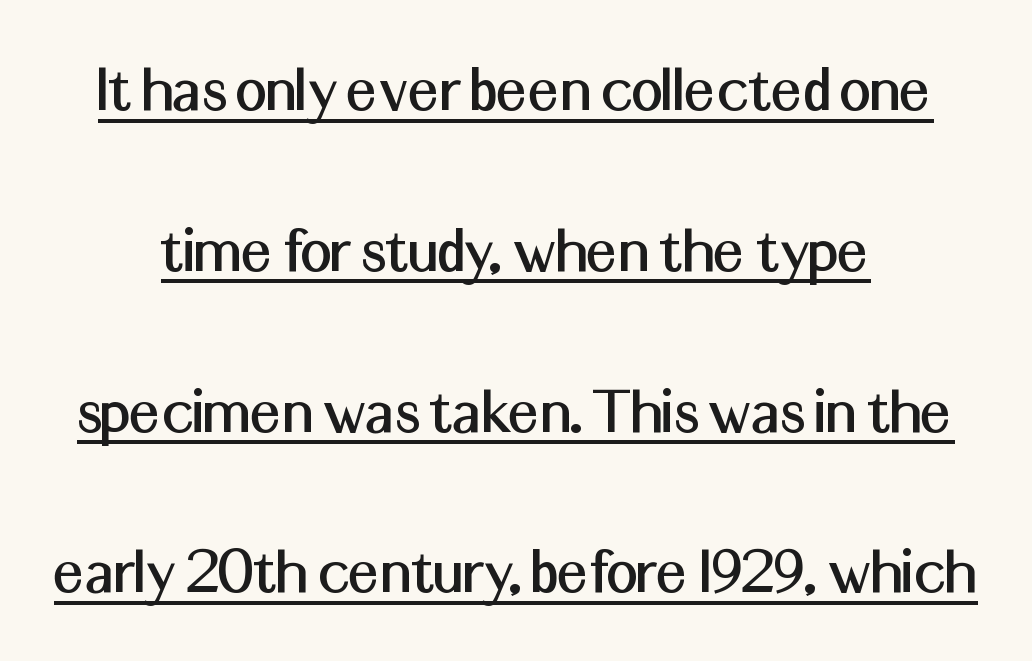
The image shows 69 px sans-serif type, upright; set centered, loose line spacing (2.33x), normal letter spacing, underlined; medium stroke contrast and a medium x-height.
